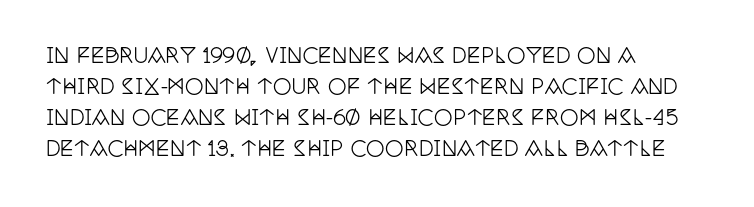
{"italic": "no", "underline": "no", "align": "left", "line_spacing": "normal", "line_spacing_ratio": 1.47, "letter_spacing": "normal", "letter_spacing_em": 0.0, "glyph_px": 21}
